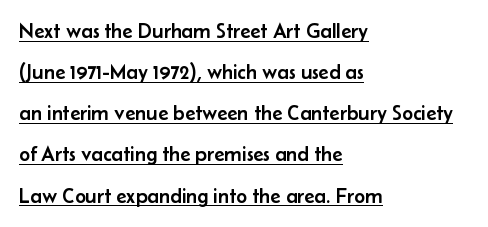
{"italic": "no", "underline": "yes", "align": "left", "line_spacing": "loose", "line_spacing_ratio": 1.96, "letter_spacing": "normal", "letter_spacing_em": 0.0, "glyph_px": 21}
